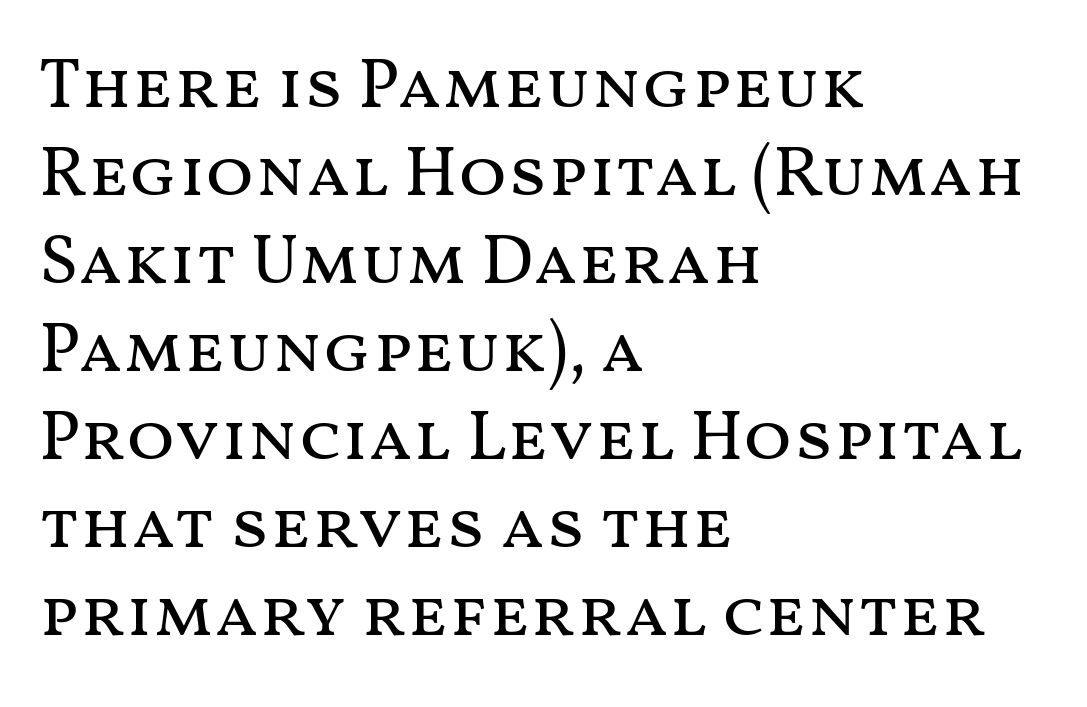
Each stroke keeps to a modest, everyday thickness or less. Type without underlining. One-word summary of the alignment: left. You could not count columns in this text — the font is proportionally spaced. Unlike italic type, these characters show no tilt at all. Each word holds together tightly as a unit, with standard inter-letter gaps.
